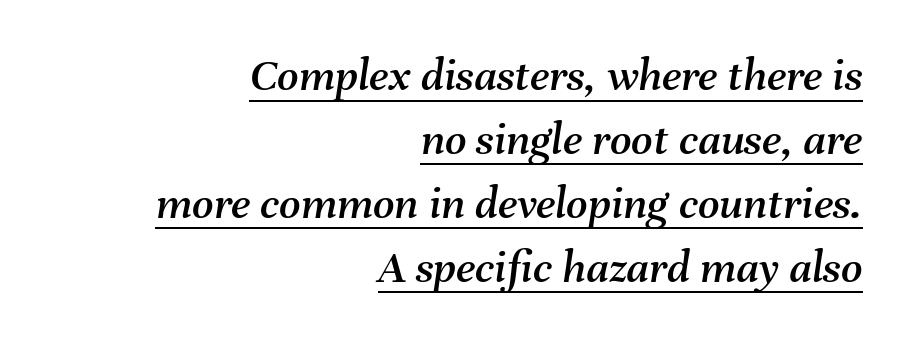
The image shows 47 px text type, italic (leaning right); set right-aligned, normal line spacing (1.36x), normal letter spacing, underlined; medium stroke contrast and a medium x-height.
